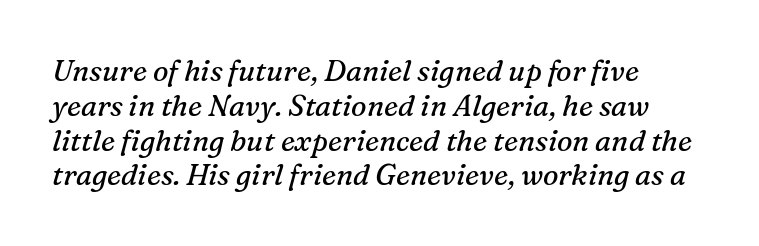
{"serif": "yes", "italic": "yes", "lean": "right", "slant_degrees": 16, "bold": "no", "weight": "regular", "width": "normal", "stroke_contrast": "medium", "x_height": "medium", "monospaced": "no", "underline": "no", "align": "left", "line_spacing_ratio": 1.2, "letter_spacing": "normal", "letter_spacing_em": 0.0, "glyph_px": 29}
